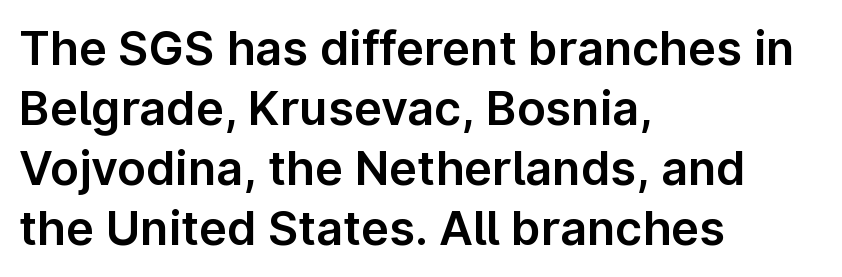
Q: Is the text italic (slanted)? A: No, it is upright.
Q: Is the typeface a serif or a sans-serif typeface? A: Sans-serif.
Q: Is the text underlined? A: No.
Q: How is the paragraph aligned? A: Left-aligned.
Q: Is the spacing between letters normal or unusually wide? A: Normal.
Q: Is the spacing between lines tight, normal or loose? A: Normal.
Q: Width (condensed, normal, or wide)? A: Normal.
Q: Stroke contrast? A: Low.
Q: x-height? A: Medium.
Q: Monospaced? A: No.
